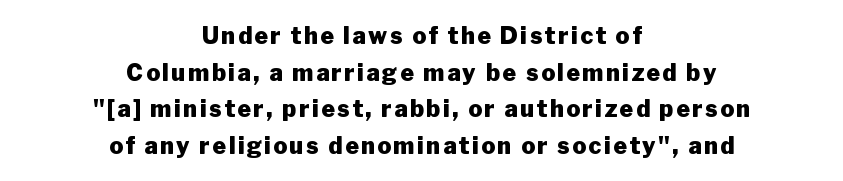
The image shows 23 px bold type, upright; set centered, normal line spacing (1.59x), not underlined.
